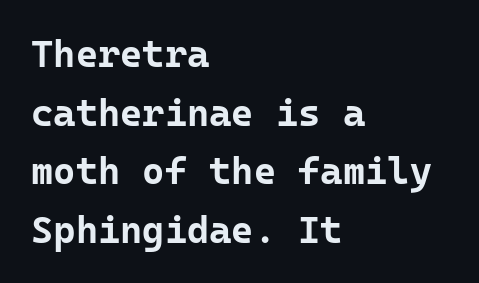
The image shows 38 px bold sans-serif type, upright, monospaced; set left-aligned, normal line spacing (1.54x), normal letter spacing, not underlined; low stroke contrast and a medium x-height.
